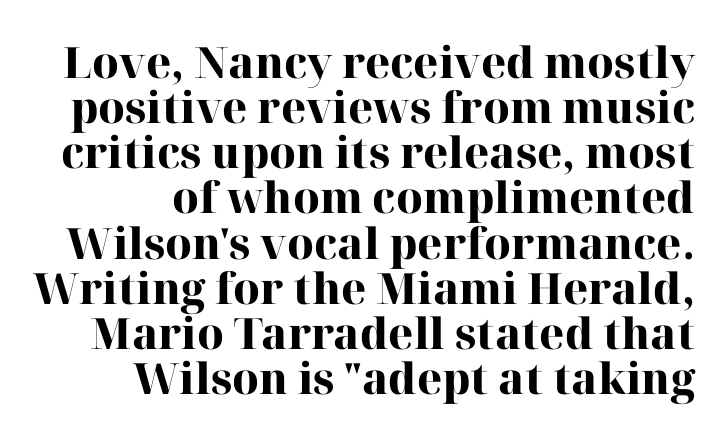
{"serif": "yes", "italic": "no", "bold": "yes", "weight": "heavy", "width": "normal", "stroke_contrast": "high", "x_height": "medium", "monospaced": "no", "underline": "no", "align": "right", "line_spacing": "tight", "line_spacing_ratio": 1.05, "letter_spacing": "normal", "letter_spacing_em": 0.0, "glyph_px": 43}
